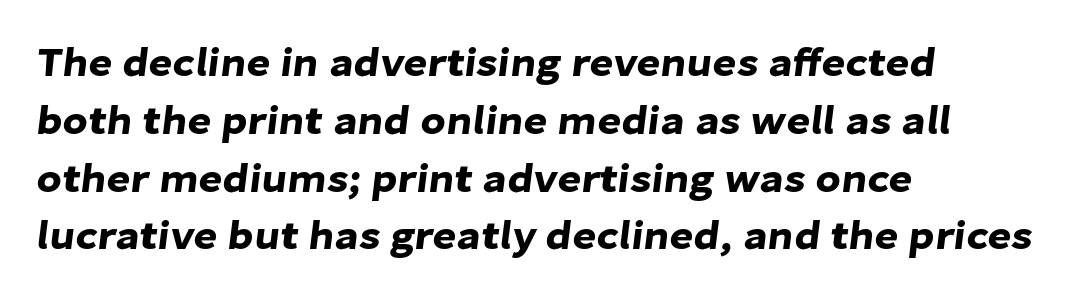
Q: Is the typeface a serif or a sans-serif typeface? A: Sans-serif.
Q: Is the text underlined? A: No.
Q: How is the paragraph aligned? A: Left-aligned.
Q: Is the spacing between letters normal or unusually wide? A: Normal.
Q: Is the spacing between lines tight, normal or loose? A: Normal.
Q: Width (condensed, normal, or wide)? A: Normal.
Q: Stroke contrast? A: Low.
Q: x-height? A: Medium.
Q: Monospaced? A: No.
